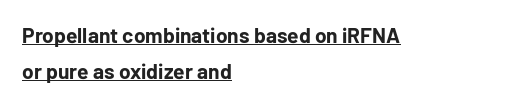
The image shows 21 px bold type, upright; set left-aligned, line spacing 1.72x, normal letter spacing, underlined.
